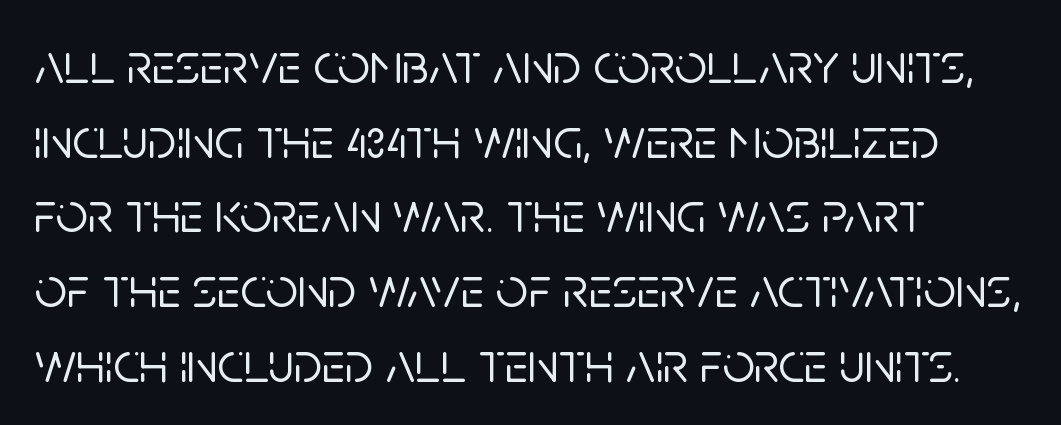
The image shows 57 px sans-serif type, upright; set left-aligned, normal line spacing (1.31x), normal letter spacing, not underlined; low stroke contrast and a large x-height.
